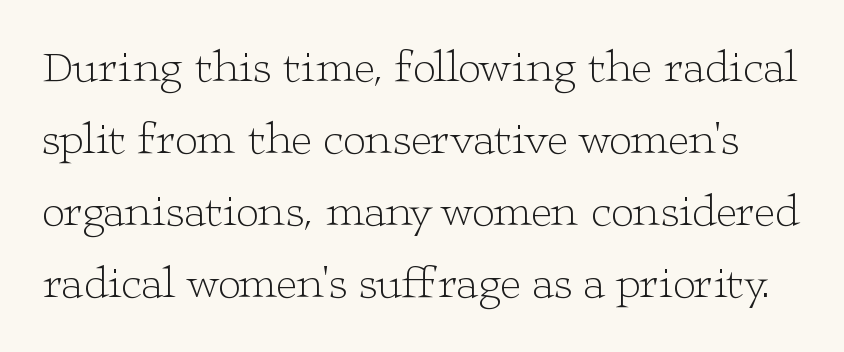
Q: Is the text bold? A: No.
Q: Is the text italic (slanted)? A: No, it is upright.
Q: Is the typeface a serif or a sans-serif typeface? A: Serif.
Q: Is the text underlined? A: No.
Q: Is the spacing between letters normal or unusually wide? A: Normal.
Q: Is the spacing between lines tight, normal or loose? A: Normal.
Q: Width (condensed, normal, or wide)? A: Wide.
Q: Stroke contrast? A: Low.
Q: x-height? A: Medium.
Q: Monospaced? A: No.
